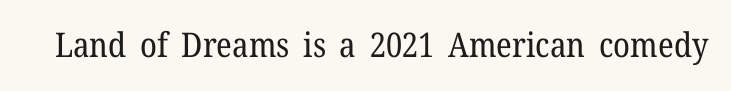
{"serif": "yes", "italic": "no", "bold": "no", "weight": "regular", "width": "normal", "stroke_contrast": "low", "x_height": "medium", "monospaced": "no", "underline": "no", "letter_spacing": "normal", "letter_spacing_em": 0.0, "glyph_px": 34}
